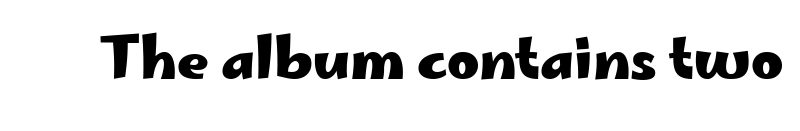
The image shows 55 px heavy, wide sans-serif type, upright; set normal letter spacing, not underlined; low stroke contrast and a small x-height.
